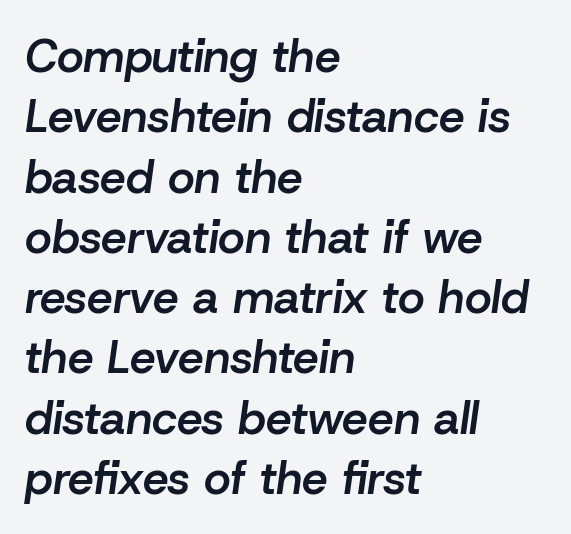
The image shows 46 px semibold type, italic (leaning right); set left-aligned, normal line spacing (1.31x), normal letter spacing, not underlined; low stroke contrast and a medium x-height.
